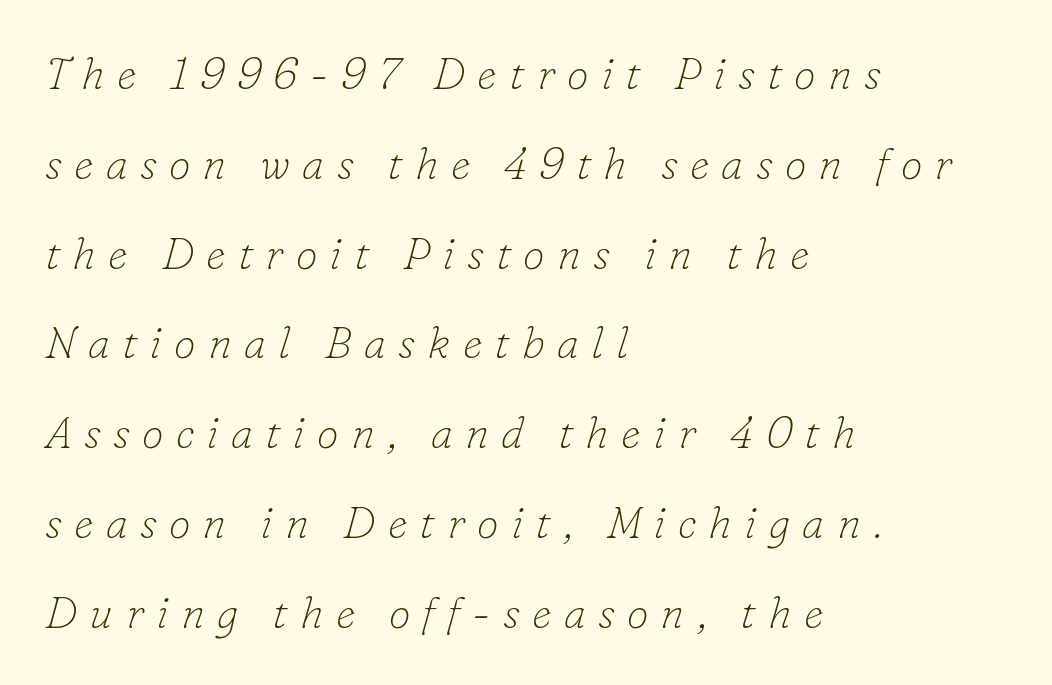
Q: Is the text bold? A: No.
Q: Is the text italic (slanted)? A: Yes, it leans right by about 16 degrees.
Q: Is the typeface a serif or a sans-serif typeface? A: Serif.
Q: Is the text underlined? A: No.
Q: How is the paragraph aligned? A: Left-aligned.
Q: Is the spacing between letters normal or unusually wide? A: Unusually wide.
Q: Is the spacing between lines tight, normal or loose? A: Loose.
Q: Width (condensed, normal, or wide)? A: Normal.
Q: Stroke contrast? A: Low.
Q: x-height? A: Small.
Q: Monospaced? A: No.
